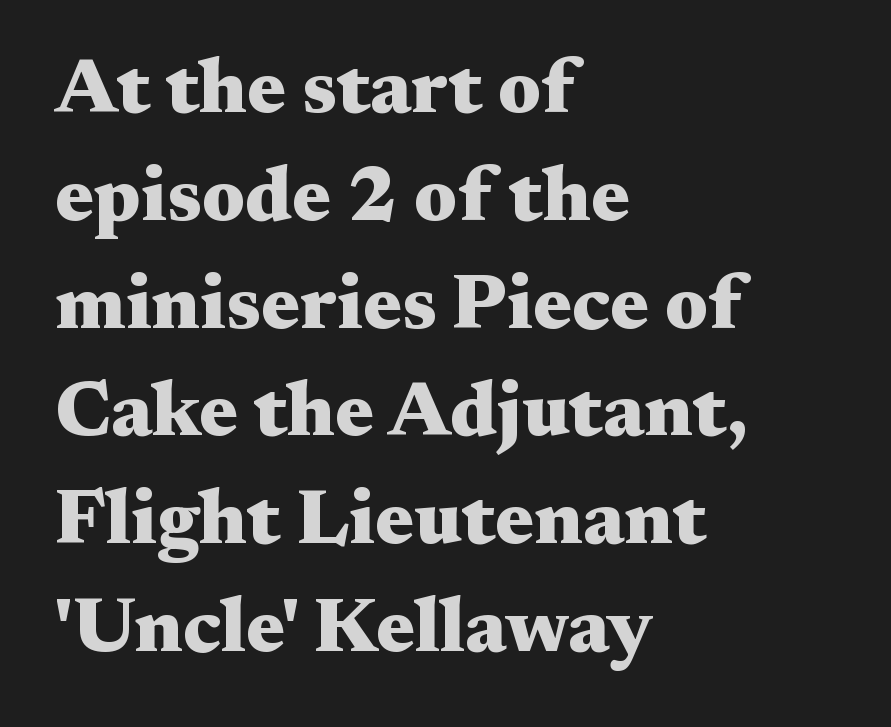
The image shows 77 px heavy, wide serif type, upright; set left-aligned, normal line spacing (1.4x), normal letter spacing, not underlined; medium stroke contrast and a medium x-height.
